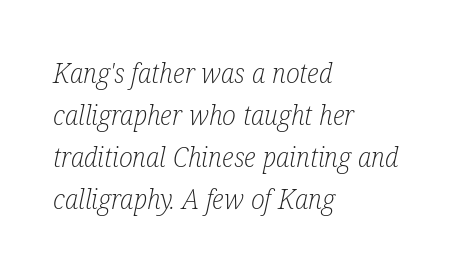
The image shows 28 px light, condensed serif type, italic (leaning right); set left-aligned, normal line spacing (1.5x), normal letter spacing, not underlined; low stroke contrast and a medium x-height.
